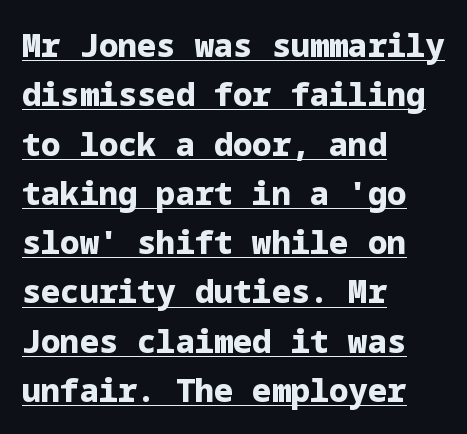
{"serif": "no", "italic": "no", "bold": "yes", "weight": "heavy", "width": "normal", "stroke_contrast": "low", "x_height": "medium", "underline": "yes", "align": "left", "line_spacing": "normal", "line_spacing_ratio": 1.54, "letter_spacing": "normal", "letter_spacing_em": 0.0, "glyph_px": 32}
